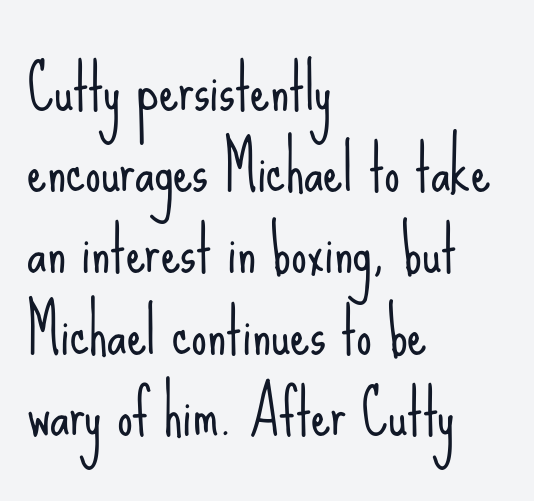
{"serif": "no", "italic": "no", "bold": "no", "weight": "light", "width": "condensed", "stroke_contrast": "low", "x_height": "small", "monospaced": "no", "underline": "no", "align": "left", "line_spacing": "normal", "line_spacing_ratio": 1.31, "letter_spacing": "normal", "letter_spacing_em": 0.0, "glyph_px": 62}
